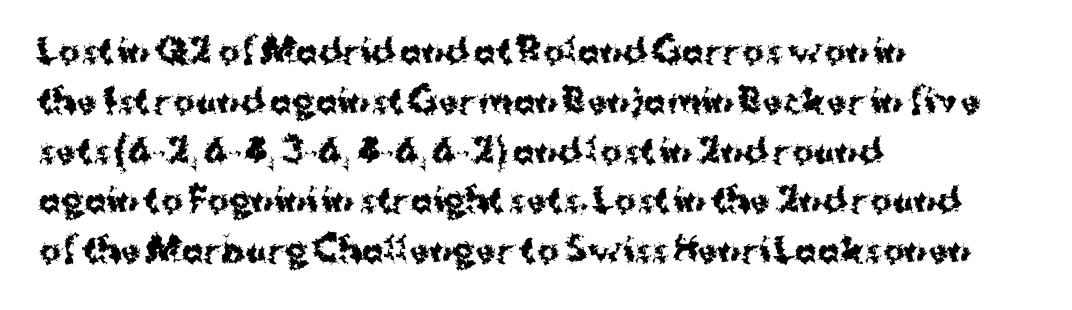
Q: Is the text bold? A: Yes.
Q: Is the text italic (slanted)? A: No, it is upright.
Q: Is the typeface a serif or a sans-serif typeface? A: Sans-serif.
Q: Is the text underlined? A: No.
Q: How is the paragraph aligned? A: Left-aligned.
Q: Is the spacing between letters normal or unusually wide? A: Normal.
Q: Is the spacing between lines tight, normal or loose? A: Normal.
Q: Width (condensed, normal, or wide)? A: Normal.
Q: Stroke contrast? A: Medium.
Q: x-height? A: Medium.
Q: Monospaced? A: No.
